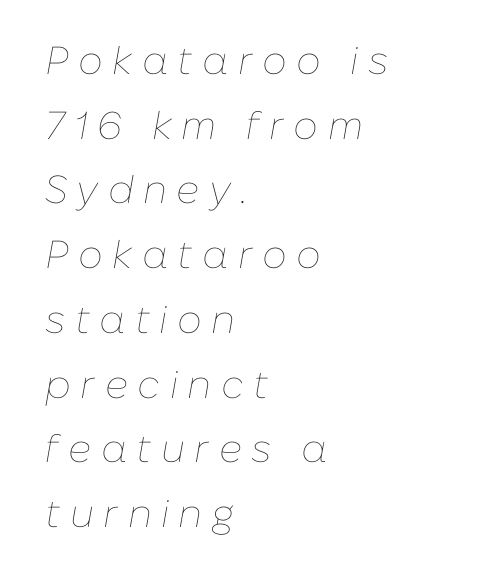
Q: Is the text bold? A: No.
Q: Is the text italic (slanted)? A: Yes, it leans right by about 10 degrees.
Q: Is the text underlined? A: No.
Q: How is the paragraph aligned? A: Left-aligned.
Q: Is the spacing between letters normal or unusually wide? A: Unusually wide.
Q: Is the spacing between lines tight, normal or loose? A: Normal.
Q: Width (condensed, normal, or wide)? A: Normal.
Q: Stroke contrast? A: Low.
Q: x-height? A: Medium.
Q: Monospaced? A: No.
